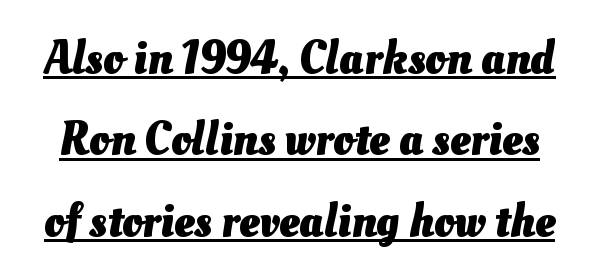
Q: Is the text bold? A: Yes.
Q: Is the text underlined? A: Yes.
Q: Is the spacing between letters normal or unusually wide? A: Normal.
Q: Width (condensed, normal, or wide)? A: Normal.
Q: Stroke contrast? A: Medium.
Q: x-height? A: Small.
Q: Monospaced? A: No.
